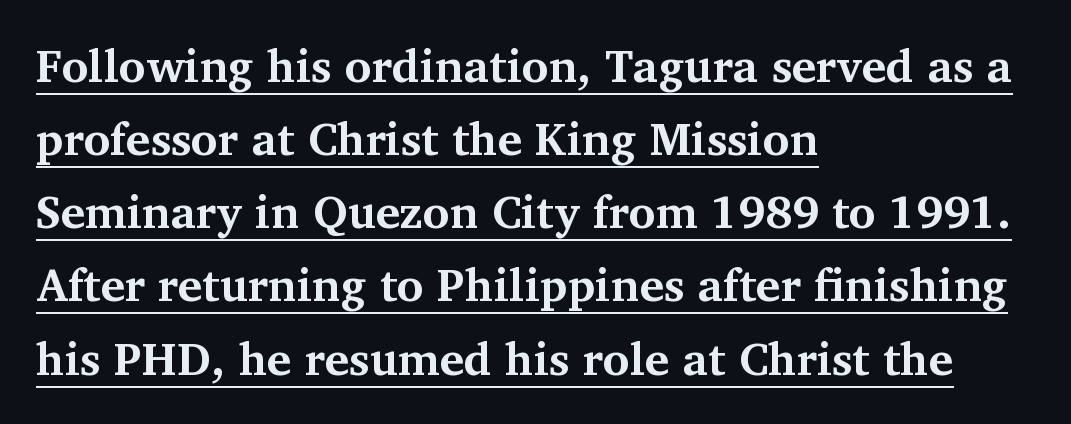
The image shows 46 px bold serif type, upright; set left-aligned, normal line spacing (1.59x), normal letter spacing, underlined; medium stroke contrast and a medium x-height.
